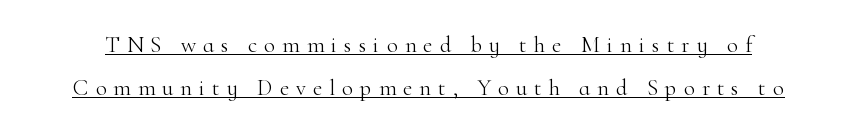
The image shows 23 px text type, upright; set line spacing 1.85x, unusually wide letter spacing (+0.3 em), underlined.
